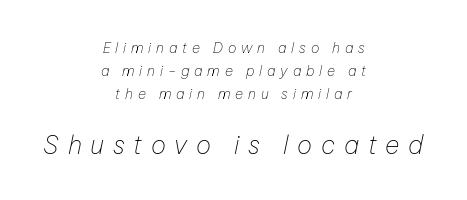
{"italic": "yes", "lean": "right", "slant_degrees": 12, "bold": "no", "underline": "no", "align": "center", "line_spacing": "normal", "line_spacing_ratio": 1.66, "letter_spacing": "wide", "letter_spacing_em": 0.35, "larger_block": "second", "size_ratio": 1.79, "glyph_px": 25}
